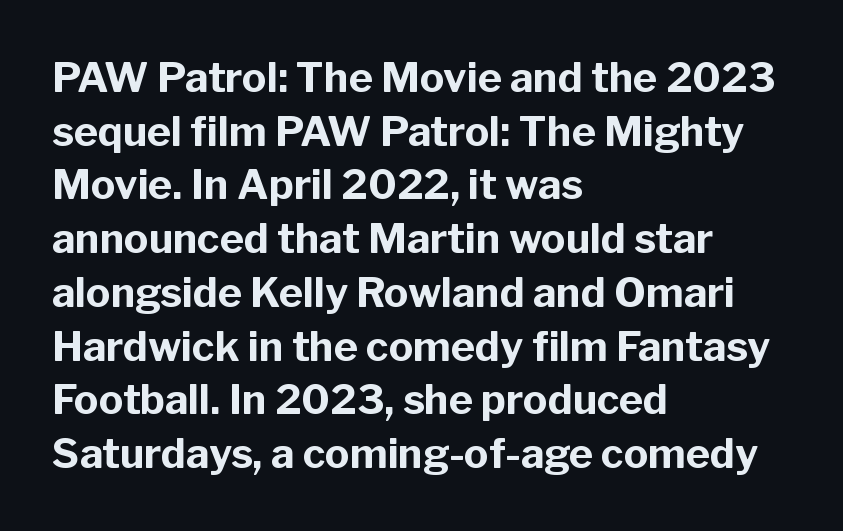
Q: Is the text bold? A: Yes.
Q: Is the text italic (slanted)? A: No, it is upright.
Q: Is the typeface a serif or a sans-serif typeface? A: Sans-serif.
Q: Is the text underlined? A: No.
Q: How is the paragraph aligned? A: Left-aligned.
Q: Is the spacing between letters normal or unusually wide? A: Normal.
Q: Is the spacing between lines tight, normal or loose? A: Normal.
Q: Width (condensed, normal, or wide)? A: Normal.
Q: Stroke contrast? A: Low.
Q: x-height? A: Medium.
Q: Monospaced? A: No.
